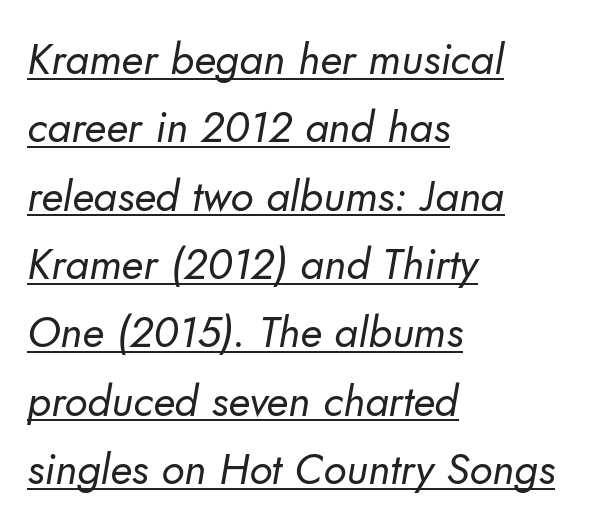
Q: Is the text bold? A: No.
Q: Is the typeface a serif or a sans-serif typeface? A: Sans-serif.
Q: Is the text underlined? A: Yes.
Q: How is the paragraph aligned? A: Left-aligned.
Q: Is the spacing between letters normal or unusually wide? A: Normal.
Q: Is the spacing between lines tight, normal or loose? A: Normal.
Q: Width (condensed, normal, or wide)? A: Normal.
Q: Stroke contrast? A: Low.
Q: x-height? A: Small.
Q: Monospaced? A: No.
